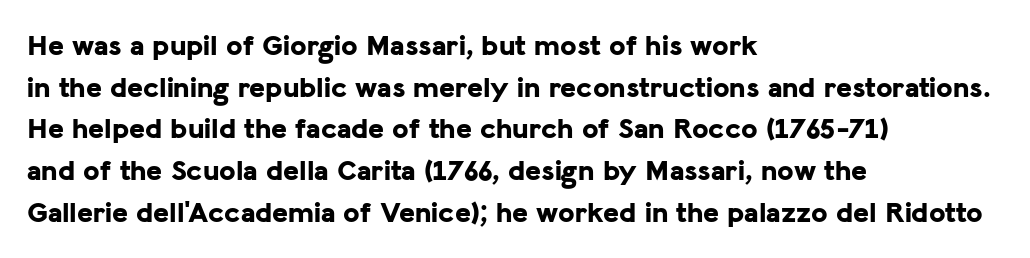
Just letters on the line, the space beneath them empty. Notice how descenders clear the ascenders below comfortably — that's standard leading. Nobody touched the tracking dial on this one. If you drew a line through each stem, it would be perfectly vertical. Serifs: no, the terminals of the letterforms are clean.
